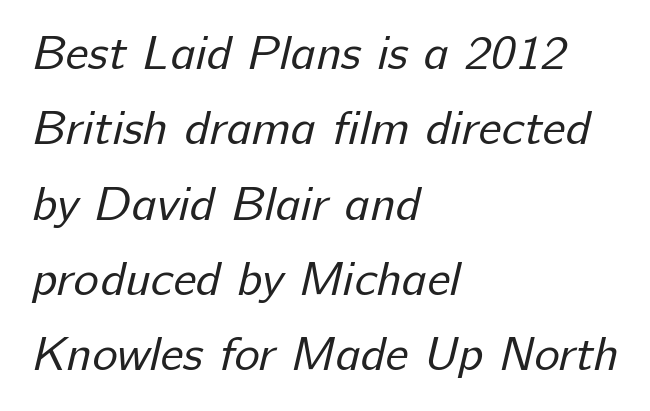
The image shows 48 px regular-weight sans-serif type; set left-aligned, normal line spacing (1.57x), normal letter spacing, not underlined; low stroke contrast and a medium x-height.
